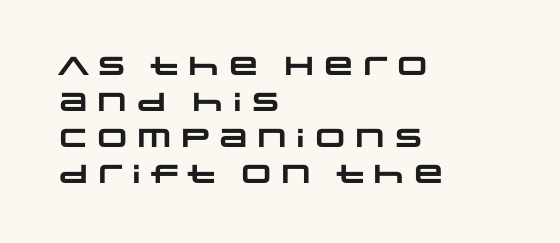
{"bold": "yes", "underline": "no", "align": "left", "line_spacing": "normal", "line_spacing_ratio": 1.38, "letter_spacing": "normal", "letter_spacing_em": 0.0, "glyph_px": 26}
